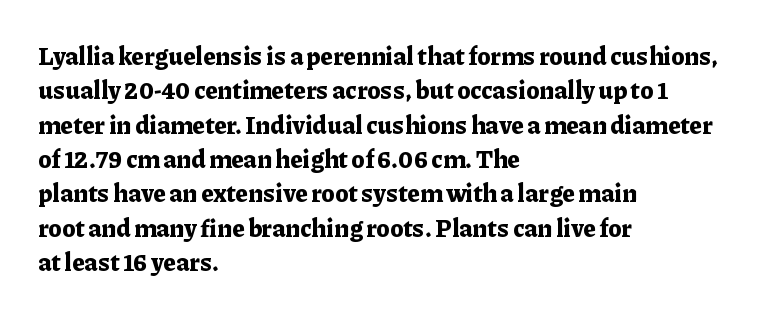
The image shows 24 px bold type, upright; set left-aligned, normal line spacing (1.43x), normal letter spacing, not underlined.
